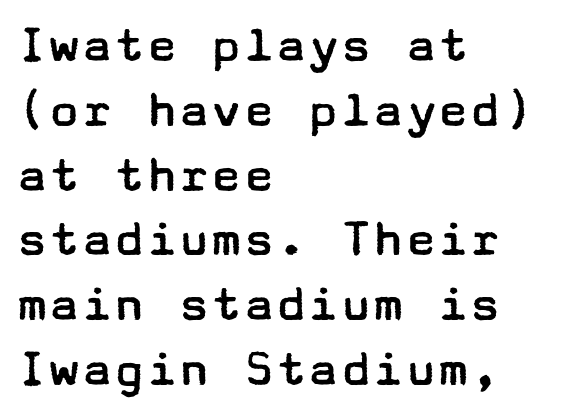
The strokes are not fattened; the text isn't bold. A classic flush-left, rag-right setting is used for this passage. This is roman type, the default non-slanted kind. Anything drawn beneath the words? Only blank space.
